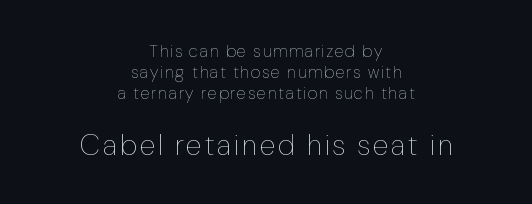
The gap between lines stays unmarked. Every stem runs plumb, perpendicular to the baseline. Visually, the bottom section dominates because its glyphs are scaled up. You could not count columns in this text — the font is proportionally spaced. Is the block centered? Yes — each line is placed symmetrically about the middle. Summary of weight: not heavy and not bold.
